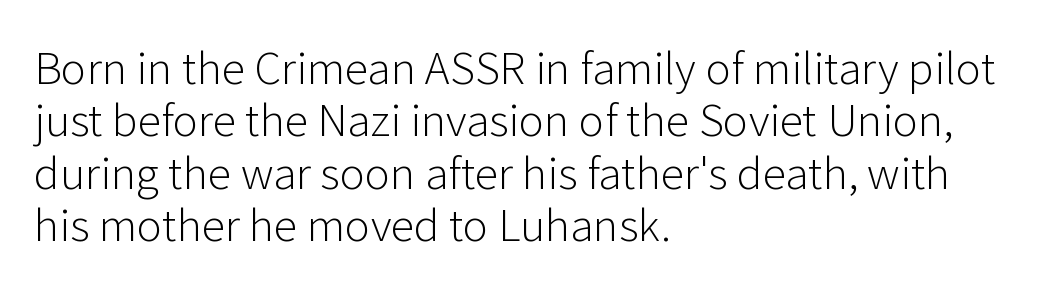
{"serif": "no", "italic": "no", "bold": "no", "weight": "light", "width": "normal", "stroke_contrast": "low", "x_height": "medium", "monospaced": "no", "underline": "no", "align": "left", "line_spacing_ratio": 1.22, "letter_spacing": "normal", "letter_spacing_em": 0.0, "glyph_px": 43}
